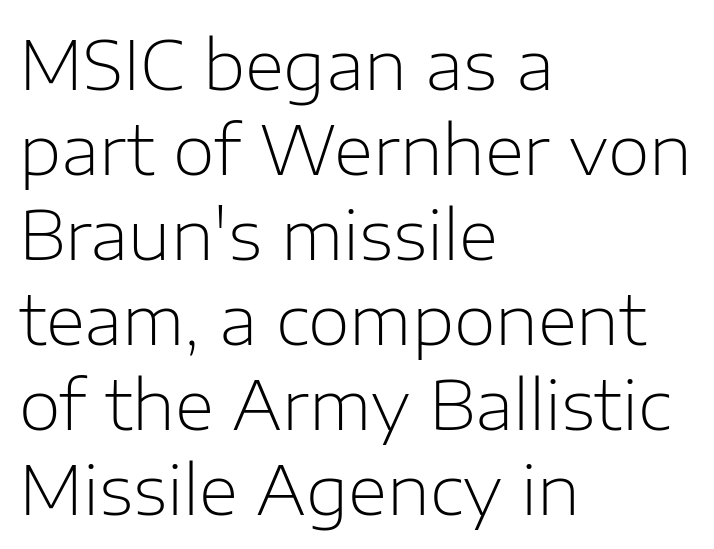
{"serif": "no", "italic": "no", "bold": "no", "weight": "light", "width": "normal", "stroke_contrast": "low", "x_height": "medium", "monospaced": "no", "underline": "no", "align": "left", "line_spacing": "normal", "line_spacing_ratio": 1.25, "letter_spacing": "normal", "letter_spacing_em": 0.0, "glyph_px": 68}
